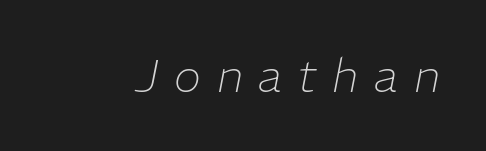
{"italic": "yes", "lean": "right", "slant_degrees": 11, "bold": "no", "weight": "thin", "width": "normal", "stroke_contrast": "low", "x_height": "medium", "monospaced": "no", "underline": "no", "letter_spacing": "wide", "letter_spacing_em": 0.34, "glyph_px": 46}
